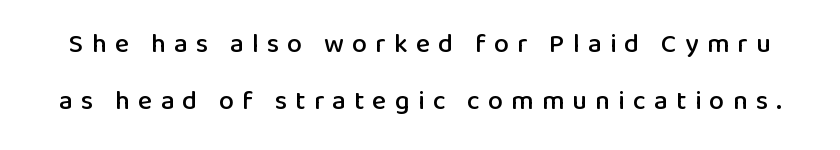
This rendering features lettering with no underline. Ordinary non-slanted type is in use. The rendering inserts visible extra space after every character. Baseline-to-baseline distance is far greater than the letter height.
